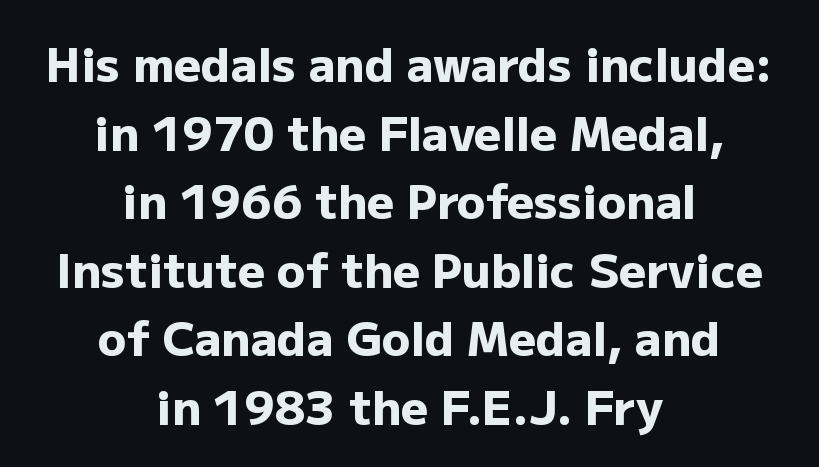
The image shows 47 px heavy sans-serif type, upright; set centered, normal line spacing (1.46x), normal letter spacing, not underlined; low stroke contrast and a medium x-height.
